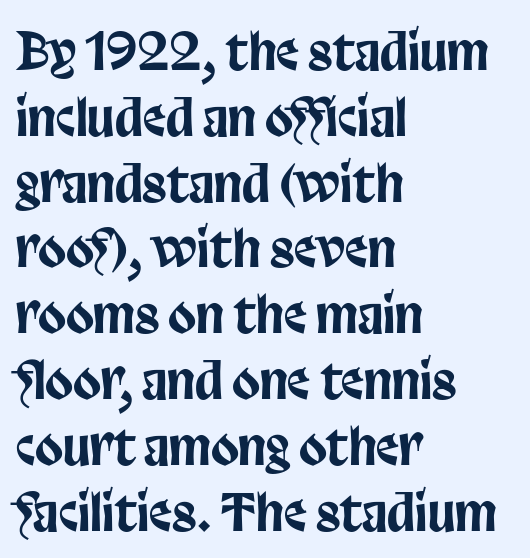
The image shows 51 px condensed sans-serif type, upright; set left-aligned, normal line spacing (1.29x), normal letter spacing, not underlined; low stroke contrast and a large x-height.
